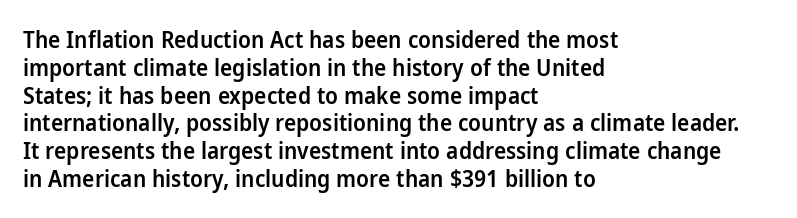
The image shows 23 px text type, upright; set left-aligned, line spacing 1.21x, normal letter spacing, not underlined.
